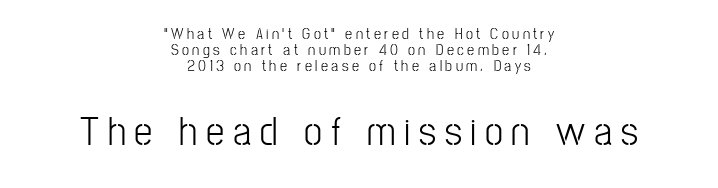
{"serif": "no", "italic": "no", "bold": "no", "weight": "light", "width": "condensed", "stroke_contrast": "low", "x_height": "medium", "monospaced": "no", "underline": "no", "align": "center", "line_spacing": "tight", "line_spacing_ratio": 0.99, "letter_spacing": "wide", "letter_spacing_em": 0.21, "larger_block": "second", "size_ratio": 2.56, "glyph_px": 41}
